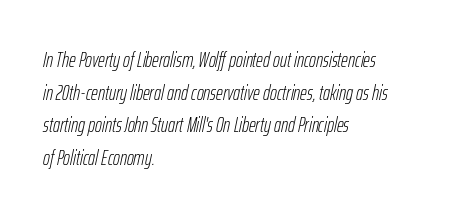
Q: Is the text bold? A: No.
Q: Is the text italic (slanted)? A: Yes, it leans right by about 12 degrees.
Q: Is the text underlined? A: No.
Q: How is the paragraph aligned? A: Left-aligned.
Q: Is the spacing between letters normal or unusually wide? A: Normal.
Q: Is the spacing between lines tight, normal or loose? A: Normal.
